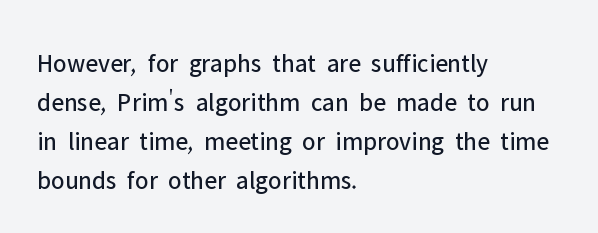
The image shows 26 px text type, upright; set left-aligned, normal line spacing (1.5x), normal letter spacing, not underlined.
